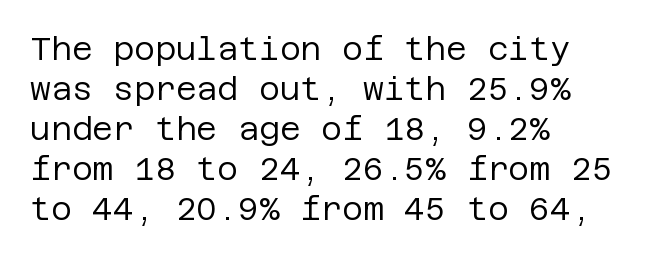
The image shows 32 px regular-weight sans-serif type, upright; set left-aligned, normal line spacing (1.25x), normal letter spacing, not underlined; low stroke contrast and a large x-height.
